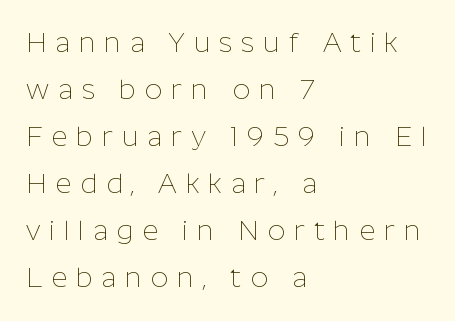
{"serif": "no", "italic": "no", "bold": "no", "weight": "thin", "width": "normal", "stroke_contrast": "low", "x_height": "medium", "monospaced": "no", "underline": "no", "align": "left", "line_spacing": "normal", "line_spacing_ratio": 1.68, "letter_spacing": "wide", "letter_spacing_em": 0.31, "glyph_px": 28}
